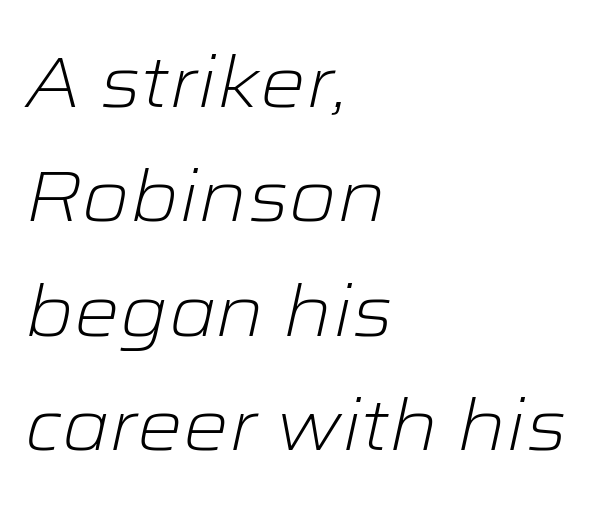
Q: Is the text bold? A: No.
Q: Is the text italic (slanted)? A: Yes, it leans right by about 12 degrees.
Q: Is the text underlined? A: No.
Q: How is the paragraph aligned? A: Left-aligned.
Q: Is the spacing between letters normal or unusually wide? A: Normal.
Q: Is the spacing between lines tight, normal or loose? A: Normal.
Q: Width (condensed, normal, or wide)? A: Wide.
Q: Stroke contrast? A: Low.
Q: x-height? A: Medium.
Q: Monospaced? A: No.
